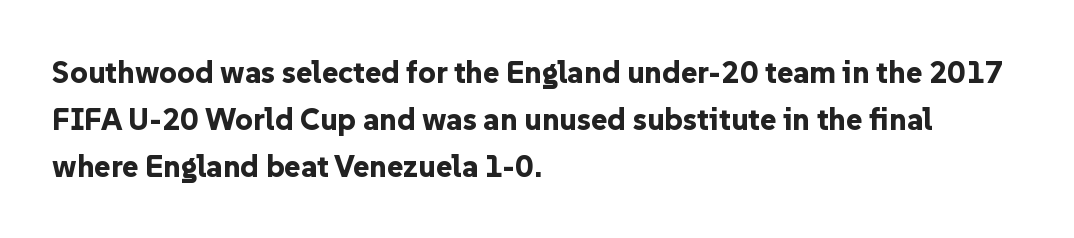
Q: Is the text bold? A: Yes.
Q: Is the text italic (slanted)? A: No, it is upright.
Q: Is the typeface a serif or a sans-serif typeface? A: Sans-serif.
Q: Is the text underlined? A: No.
Q: How is the paragraph aligned? A: Left-aligned.
Q: Is the spacing between letters normal or unusually wide? A: Normal.
Q: Is the spacing between lines tight, normal or loose? A: Normal.
Q: Width (condensed, normal, or wide)? A: Normal.
Q: Stroke contrast? A: Low.
Q: x-height? A: Medium.
Q: Monospaced? A: No.
